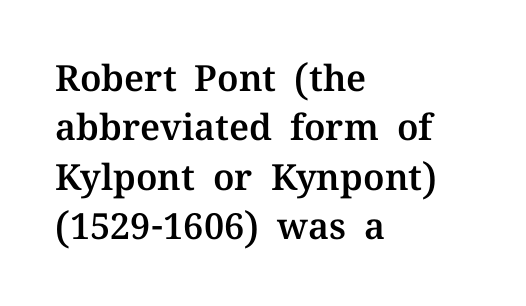
{"serif": "yes", "italic": "no", "width": "normal", "stroke_contrast": "medium", "x_height": "medium", "monospaced": "no", "underline": "no", "align": "left", "line_spacing": "normal", "line_spacing_ratio": 1.37, "letter_spacing": "normal", "letter_spacing_em": 0.0, "glyph_px": 36}
